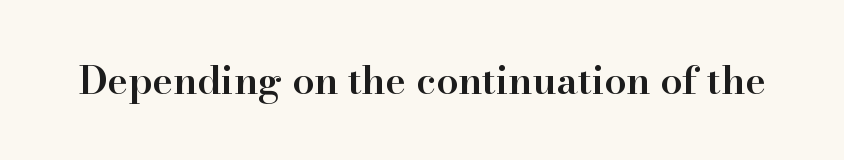
{"serif": "yes", "italic": "no", "bold": "semi", "weight": "semibold", "width": "normal", "stroke_contrast": "high", "x_height": "small", "monospaced": "no", "underline": "no", "letter_spacing": "normal", "letter_spacing_em": 0.0, "glyph_px": 39}
